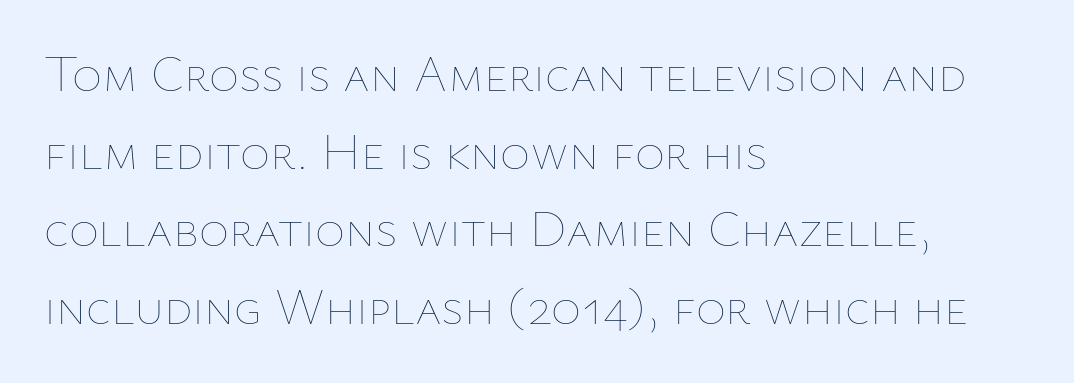
The image shows 51 px thin type, upright; set left-aligned, normal line spacing (1.52x), normal letter spacing, not underlined; low stroke contrast and a medium x-height.
